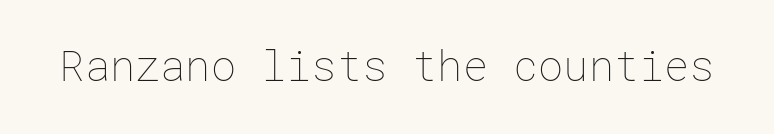
Q: Is the text bold? A: No.
Q: Is the text italic (slanted)? A: No, it is upright.
Q: Is the text underlined? A: No.
Q: Is the spacing between letters normal or unusually wide? A: Normal.
Q: Width (condensed, normal, or wide)? A: Normal.
Q: Stroke contrast? A: Low.
Q: x-height? A: Medium.
